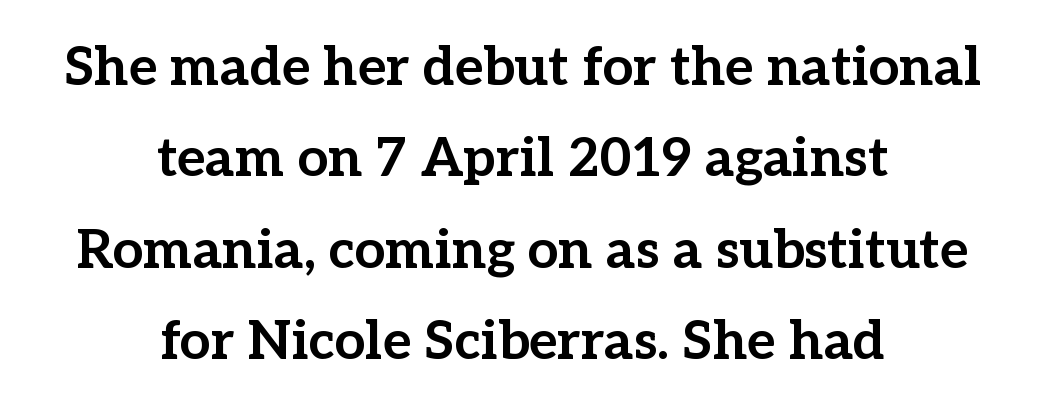
Yep, those are serifs on the letters. This sample is center-justified, so both line endings float freely. Baseline-to-baseline distance is the conventional proportion of letter height. Heavy, bold letterforms. Nobody touched the tracking dial on this one.
